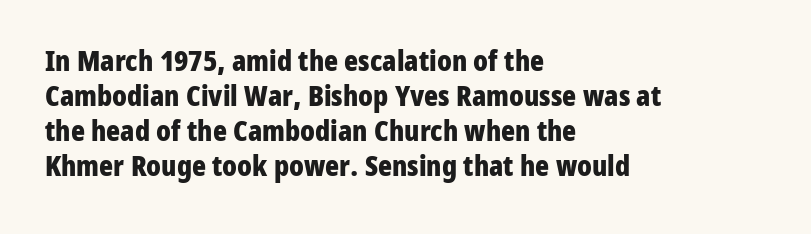
The image shows 29 px bold, condensed sans-serif type, upright; set left-aligned, line spacing 1.21x, normal letter spacing, not underlined; low stroke contrast and a medium x-height.
